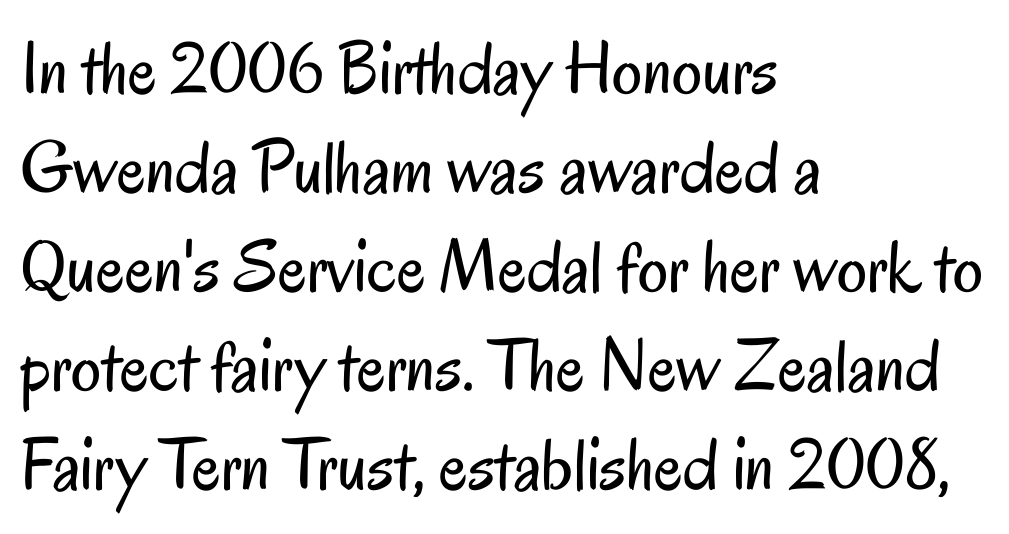
Q: Is the text bold? A: No.
Q: Is the text italic (slanted)? A: No, it is upright.
Q: Is the typeface a serif or a sans-serif typeface? A: Sans-serif.
Q: Is the text underlined? A: No.
Q: How is the paragraph aligned? A: Left-aligned.
Q: Is the spacing between letters normal or unusually wide? A: Normal.
Q: Is the spacing between lines tight, normal or loose? A: Normal.
Q: Width (condensed, normal, or wide)? A: Condensed.
Q: Stroke contrast? A: Low.
Q: x-height? A: Small.
Q: Monospaced? A: No.
